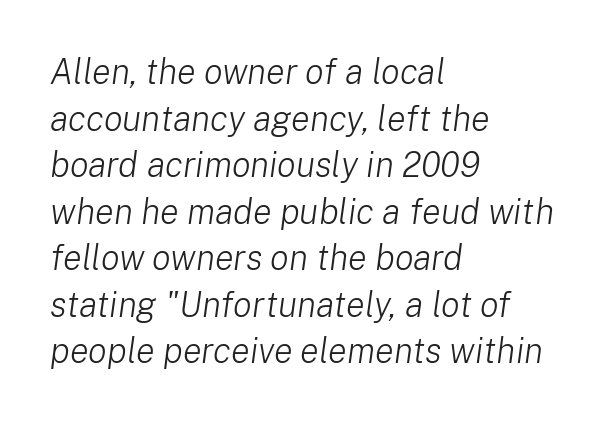
If you drew a line through each stem, it would be angled. The words here are not underlined. No letter is thick-stroked: the sample isn't bold. Line starts are locked; line ends wander.
